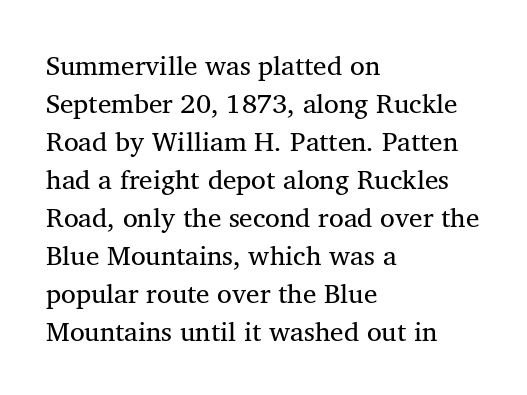
The image shows 27 px text type, upright; set left-aligned, normal line spacing (1.41x), normal letter spacing, not underlined.
